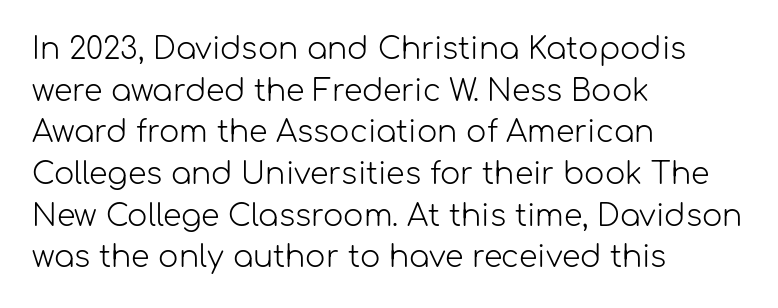
The image shows 30 px light sans-serif type, upright; set left-aligned, normal line spacing (1.39x), normal letter spacing, not underlined; low stroke contrast and a medium x-height.
